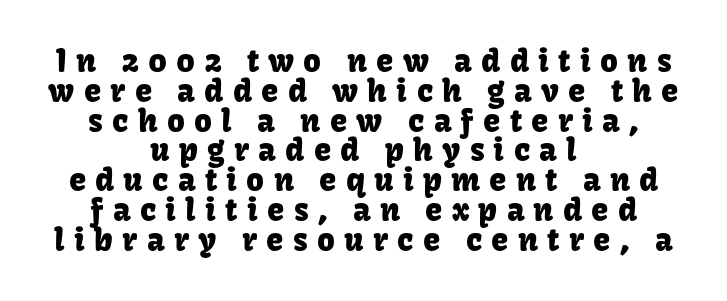
The image shows 31 px sans-serif type, upright; set centered, tight line spacing (0.96x), unusually wide letter spacing (+0.3 em), not underlined; low stroke contrast and a medium x-height.
